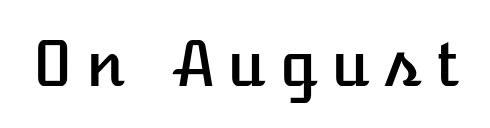
{"italic": "no", "width": "normal", "stroke_contrast": "low", "x_height": "medium", "underline": "no", "glyph_px": 62}
